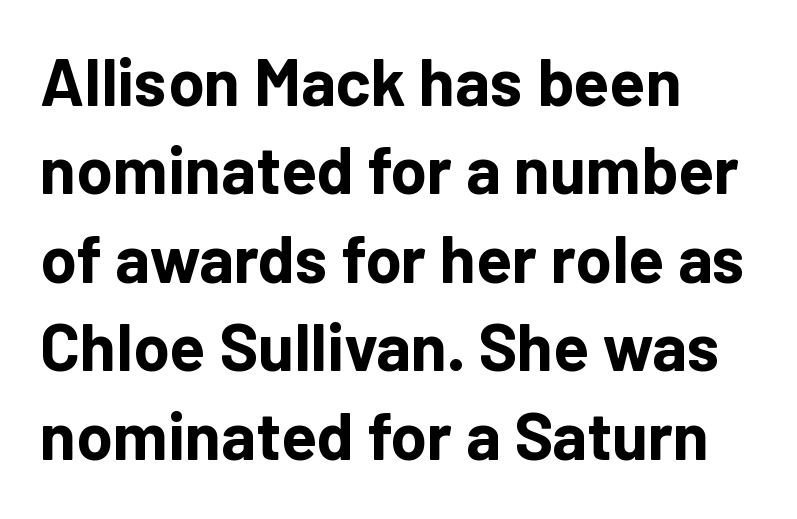
Varying glyph widths throughout — classic text-font behaviour. Notice how the stems are strictly vertical — no italics here. Line spacing here is normal. Set as a true bold cut, around the 700 mark. These lines are set flush left with a ragged right edge. Descender tails drop into unmarked territory.
